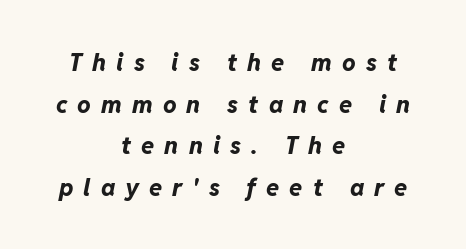
{"italic": "yes", "lean": "right", "slant_degrees": 11, "bold": "yes", "underline": "no", "align": "center", "line_spacing_ratio": 1.73, "letter_spacing": "wide", "letter_spacing_em": 0.42, "glyph_px": 24}
